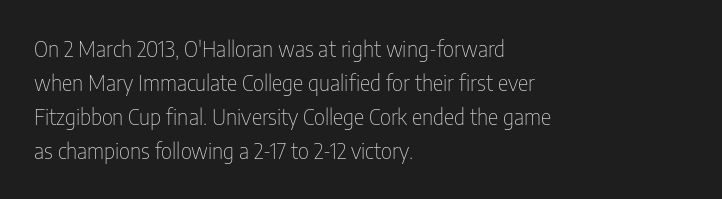
{"italic": "no", "bold": "no", "underline": "no", "align": "left", "line_spacing": "normal", "line_spacing_ratio": 1.55, "letter_spacing": "normal", "letter_spacing_em": 0.0, "glyph_px": 22}
